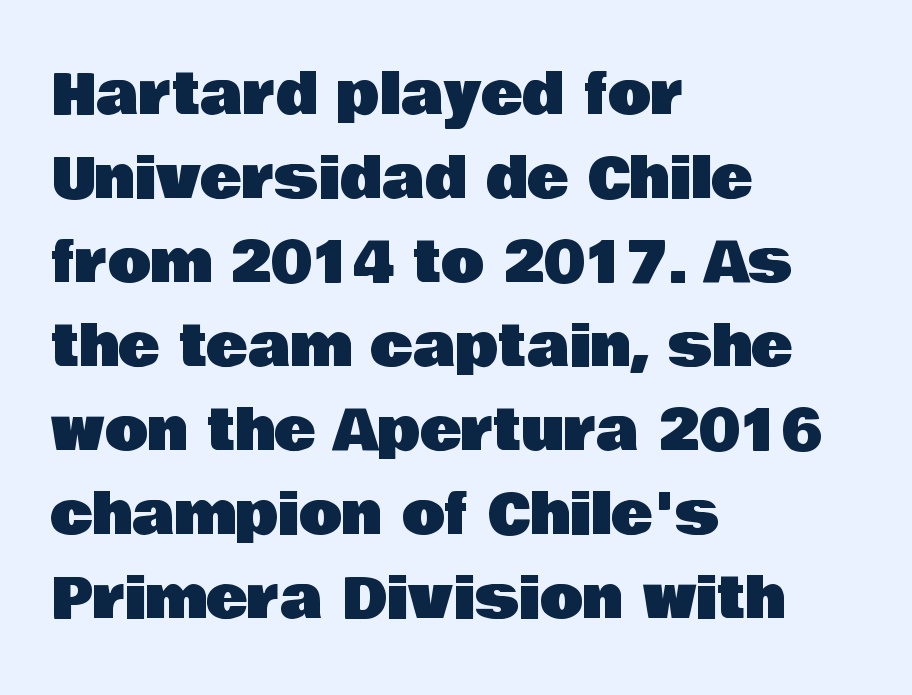
{"serif": "no", "italic": "no", "width": "normal", "stroke_contrast": "low", "x_height": "large", "monospaced": "no", "underline": "no", "align": "left", "line_spacing": "normal", "line_spacing_ratio": 1.5, "letter_spacing": "normal", "letter_spacing_em": 0.0, "glyph_px": 56}
